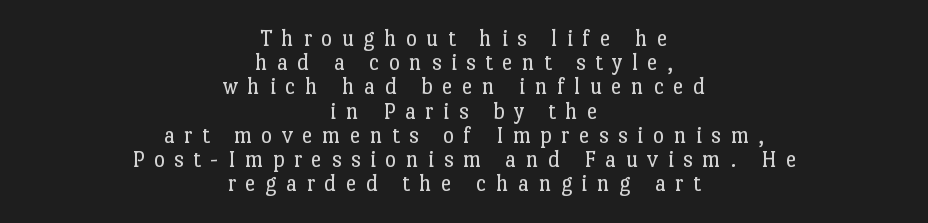
The image shows 24 px text type, upright; set centered, tight line spacing (1.01x), unusually wide letter spacing (+0.39 em), not underlined.
